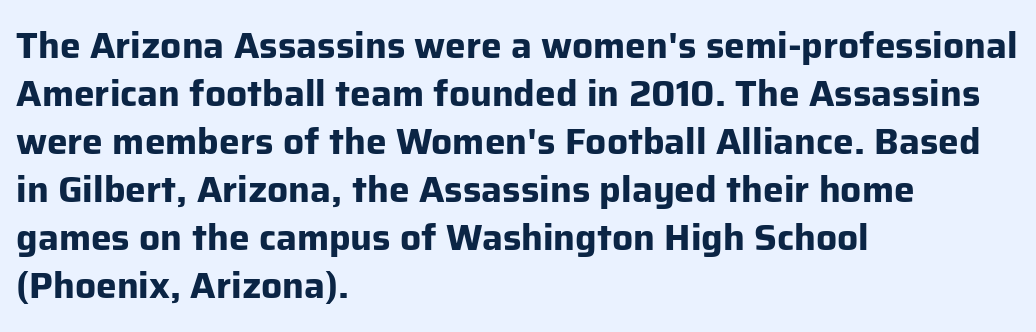
{"serif": "no", "italic": "no", "bold": "yes", "weight": "bold", "width": "normal", "stroke_contrast": "low", "x_height": "medium", "monospaced": "no", "underline": "no", "align": "left", "line_spacing": "normal", "line_spacing_ratio": 1.3, "letter_spacing": "normal", "letter_spacing_em": 0.0, "glyph_px": 37}
